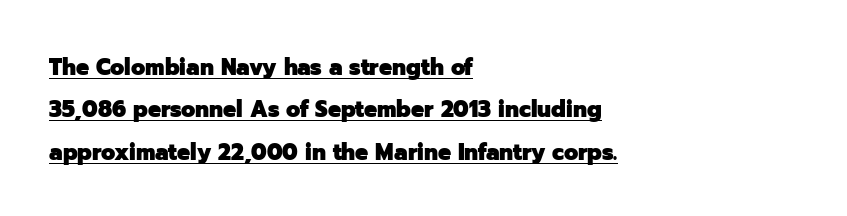
The image shows 23 px bold type, upright; set left-aligned, line spacing 1.84x, normal letter spacing, underlined.
